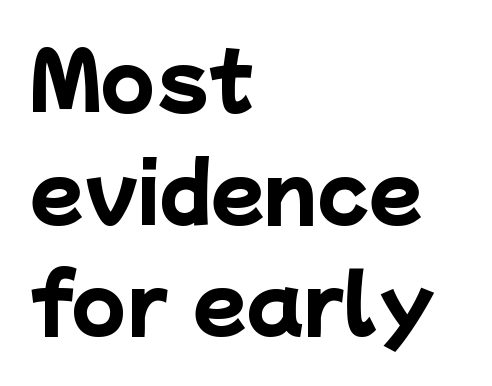
{"serif": "no", "bold": "yes", "weight": "heavy", "width": "normal", "stroke_contrast": "low", "x_height": "medium", "monospaced": "no", "underline": "no", "align": "left", "line_spacing": "normal", "line_spacing_ratio": 1.43, "letter_spacing": "normal", "letter_spacing_em": 0.0, "glyph_px": 78}
